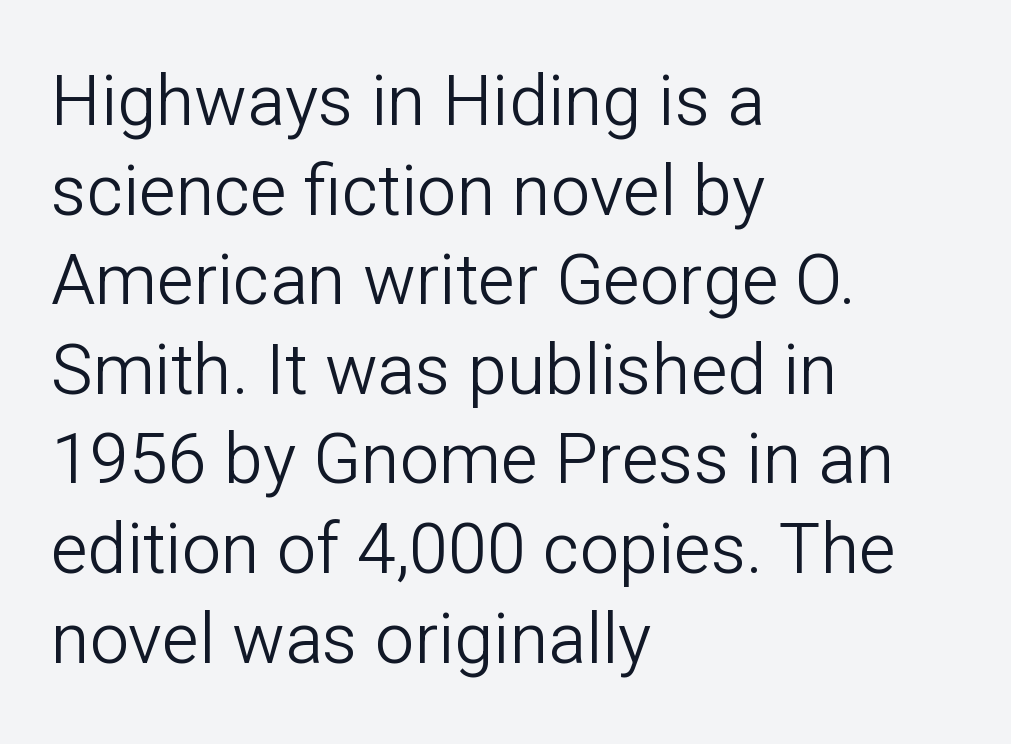
The image shows 70 px light sans-serif type, upright; set left-aligned, normal line spacing (1.28x), normal letter spacing, not underlined; low stroke contrast and a medium x-height.
